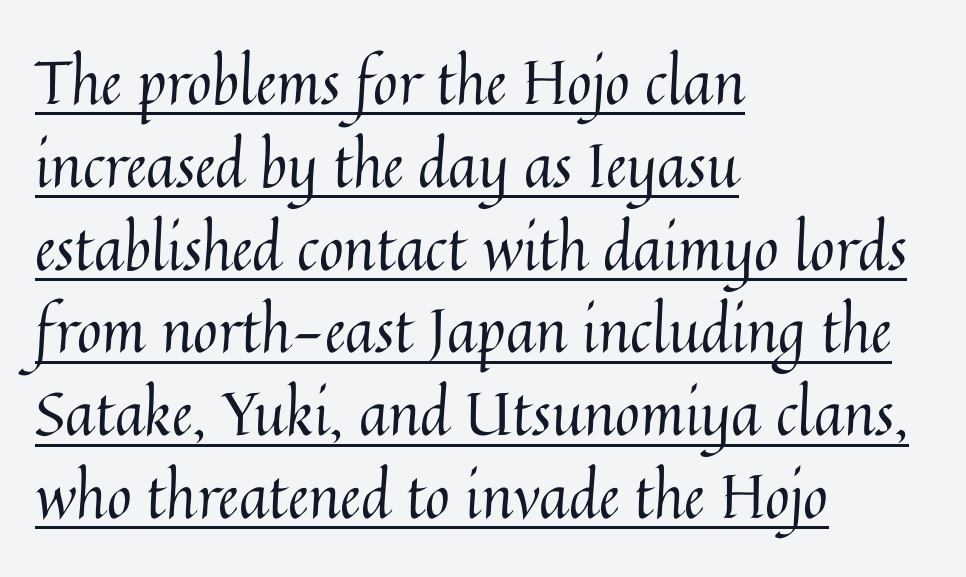
{"bold": "no", "weight": "regular", "width": "normal", "stroke_contrast": "medium", "x_height": "medium", "monospaced": "no", "underline": "yes", "align": "left", "line_spacing": "normal", "line_spacing_ratio": 1.38, "letter_spacing": "normal", "letter_spacing_em": 0.0, "glyph_px": 60}
